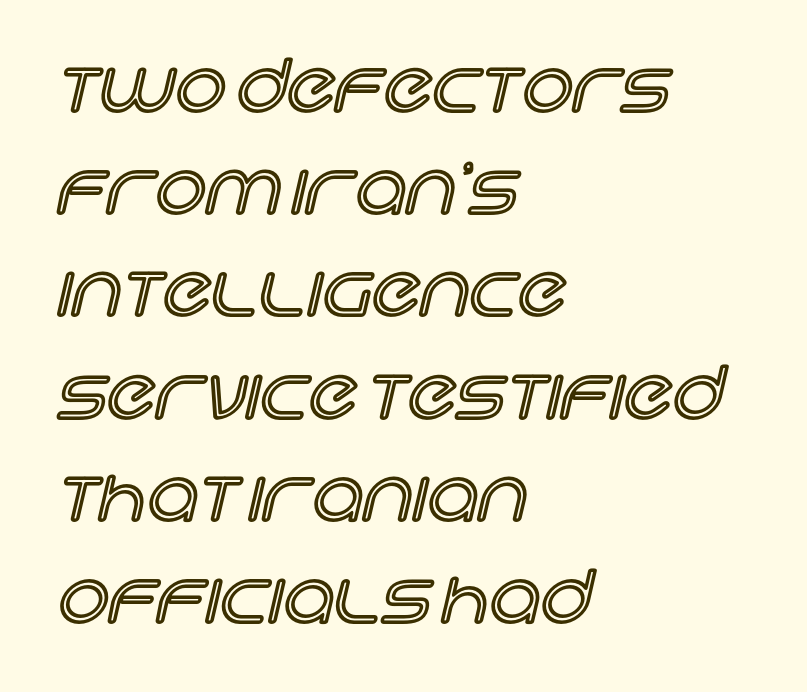
The image shows 71 px text type; set left-aligned, normal line spacing (1.44x), normal letter spacing, not underlined; a large x-height.
